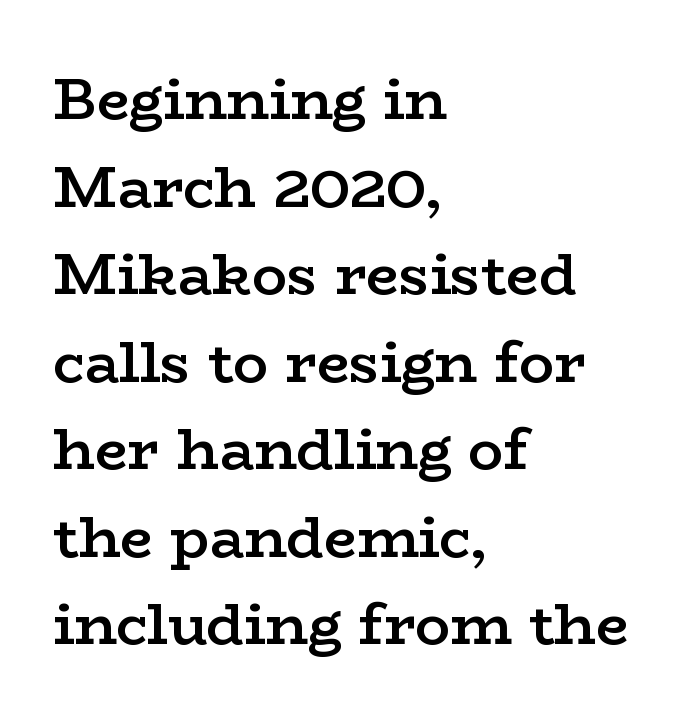
Honestly, the letter spacing is just normal — you wouldn't notice it. The specimen reads as upright at a glance. Quick note: interline space is typical. Line beginnings align vertically; line endings do not. A typesetter would call this proportional, since set widths differ per character.
